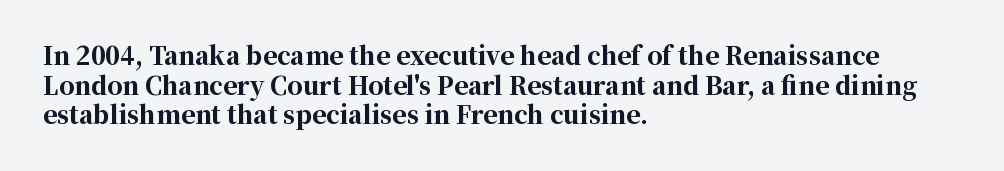
The image shows 24 px bold type, upright; set left-aligned, line spacing 1.23x, normal letter spacing, not underlined.
